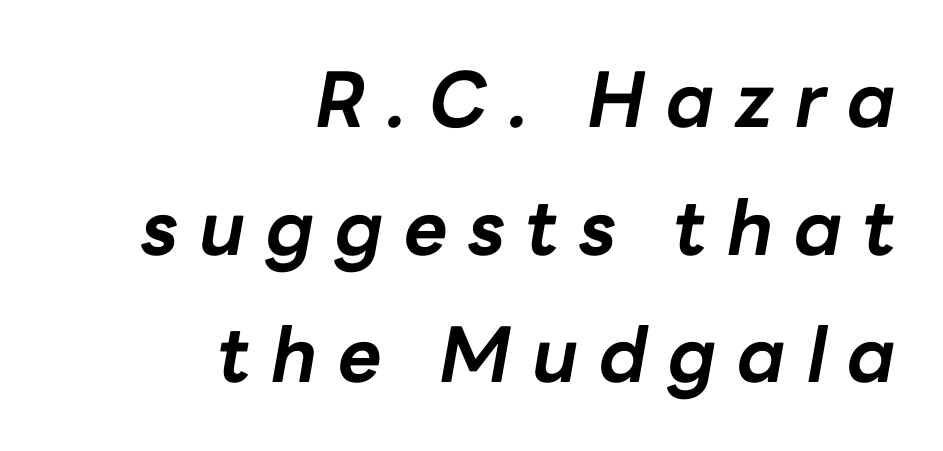
The face used here is rendered with a markedly widened letterfit. Varying glyph widths throughout — classic text-font behaviour. This is oblique type, the kind used for emphasis or titles. Any mark beneath the type? The region is blank. Caption: bold face, heavy strokes.
